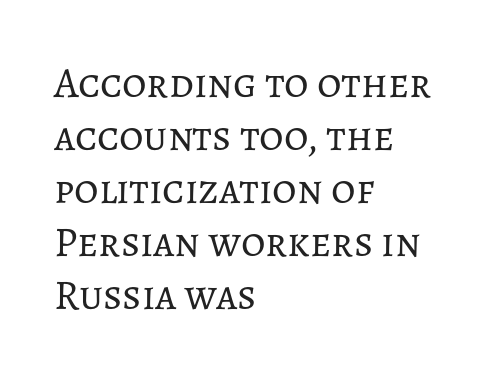
The image shows 42 px regular-weight type, upright; set left-aligned, normal line spacing (1.26x), normal letter spacing, not underlined; low stroke contrast and a medium x-height.
